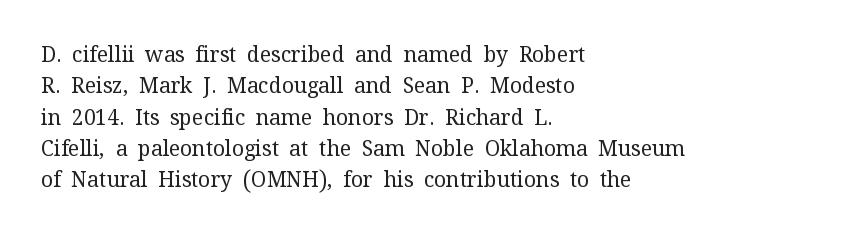
Q: Is the text bold? A: No.
Q: Is the text italic (slanted)? A: No, it is upright.
Q: Is the text underlined? A: No.
Q: How is the paragraph aligned? A: Left-aligned.
Q: Is the spacing between letters normal or unusually wide? A: Normal.
Q: Is the spacing between lines tight, normal or loose? A: Normal.
